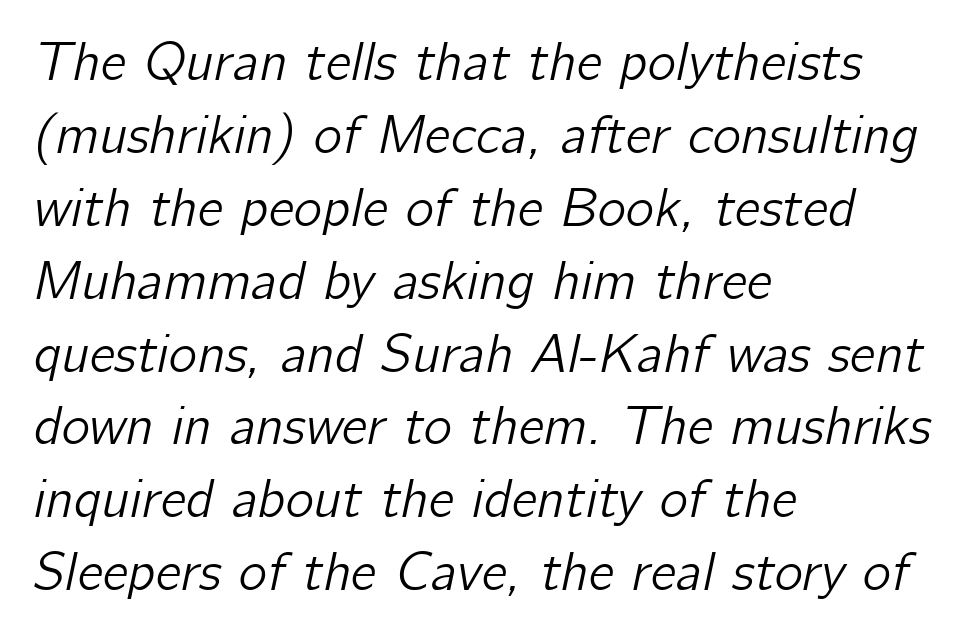
The lines in this sample share a left origin and differ only in where they stop. A typesetter would call this zero additional tracking. These lines are rendered in a variable-pitch font. Interline gaps are of average width in this sample. Only glyphs here, with clear space below each row. Every character sits at an angle, as italics do.
